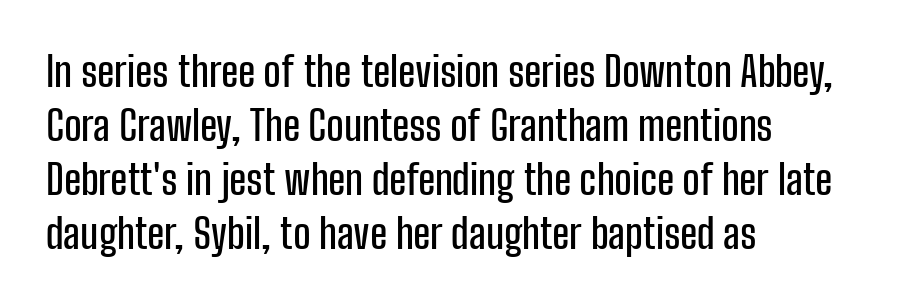
The rendering uses natural spacing where letterforms have individual widths. Reading down the block, your eye returns to a fixed left position each line. Beneath every word, the page is bare. The passage shown is typeset with a sans-serif family. This block has exactly the height ordinary leading produces. Quick note: not italic, upright.
